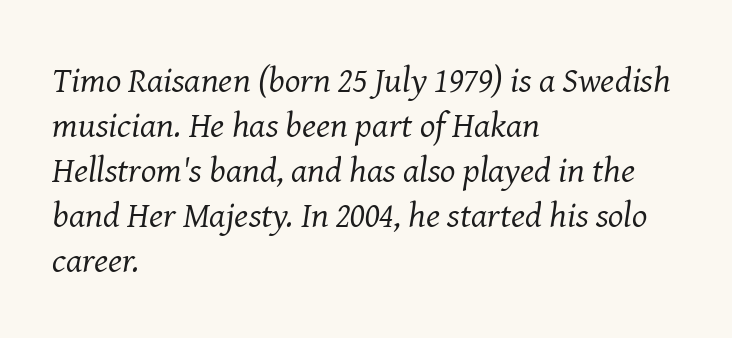
Nobody drew a line under any word here. In terms of letterform style, serifs are clearly present. Looks like regular typesetting: each glyph gets only the width it needs. Quick note: interline space is typical.
